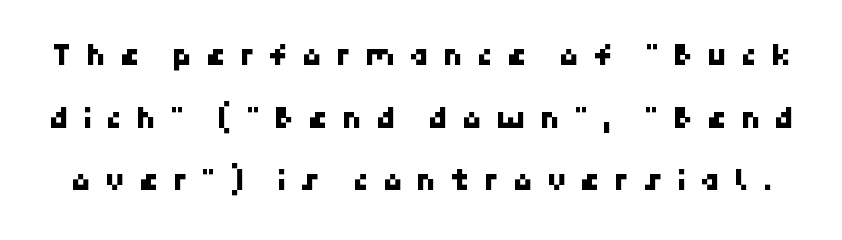
The image shows 33 px sans-serif type; set loose line spacing (1.9x), unusually wide letter spacing (+0.4 em), not underlined; low stroke contrast and a medium x-height.
